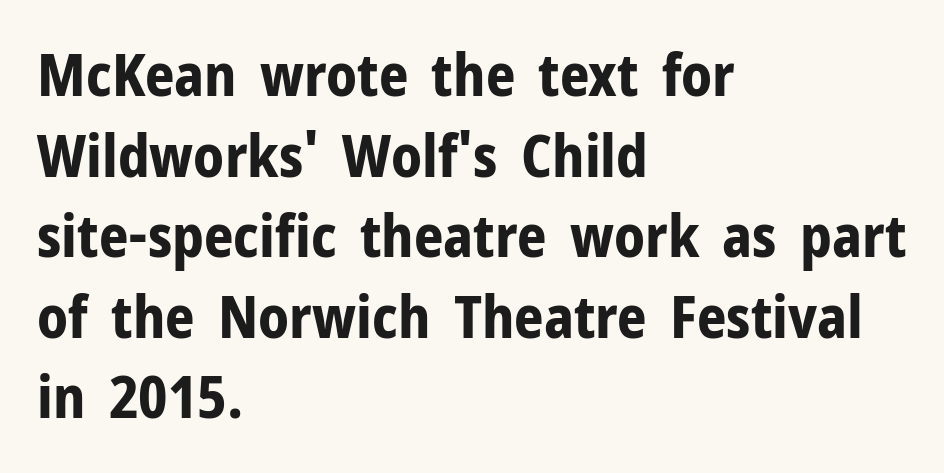
In terms of letterform style, serifs are entirely absent. Summary of vertical rhythm: regular, with standard interline spacing. Designer's note — italics off, roman on. Short note: letters normally spaced. Has an underline been added? It has not.
